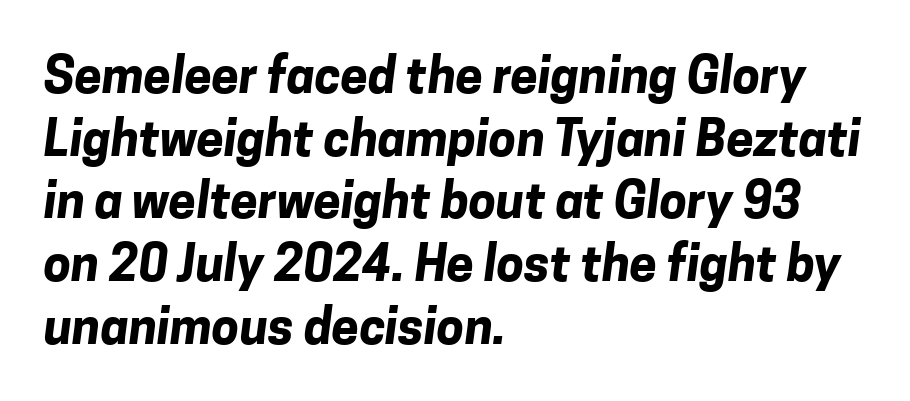
The image shows 49 px bold sans-serif type; set left-aligned, normal line spacing (1.28x), normal letter spacing, not underlined; low stroke contrast and a medium x-height.
